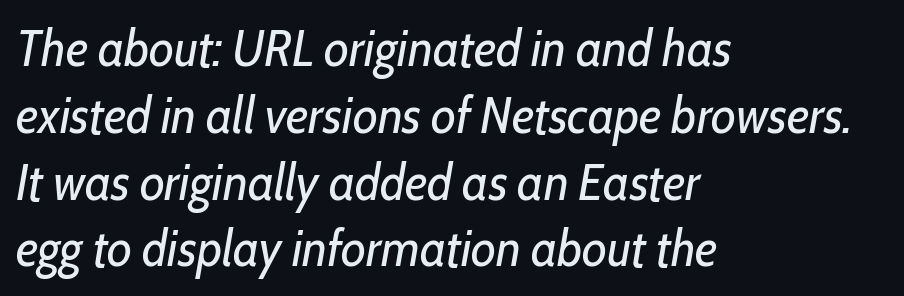
The image shows 51 px regular-weight, condensed type, italic (leaning right); set left-aligned, normal line spacing (1.31x), normal letter spacing, not underlined; low stroke contrast and a medium x-height.
